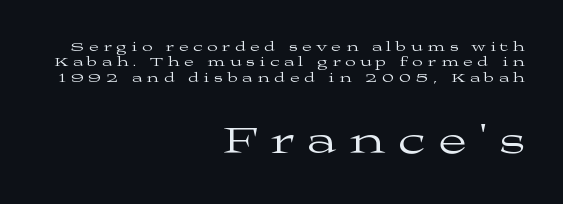
{"serif": "yes", "italic": "no", "bold": "no", "weight": "regular", "width": "wide", "stroke_contrast": "medium", "x_height": "medium", "monospaced": "no", "underline": "no", "align": "right", "line_spacing": "tight", "line_spacing_ratio": 1.09, "letter_spacing": "wide", "letter_spacing_em": 0.34, "larger_block": "second", "size_ratio": 2.86, "glyph_px": 40}
